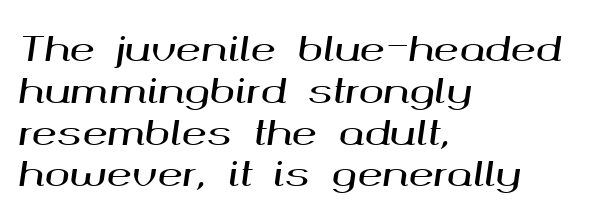
The axis of the letterforms is tilted away from vertical. The compositor pushed each line to the left boundary. Glyph-to-glyph distance matches everyday printed text. You could not count columns in this text — the font is proportionally spaced.
